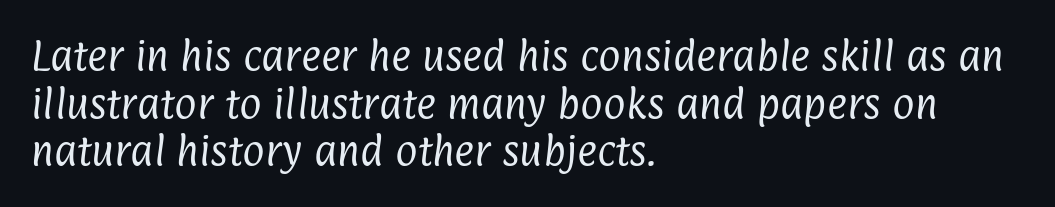
Q: Is the text bold? A: No.
Q: Is the typeface a serif or a sans-serif typeface? A: Sans-serif.
Q: Is the text underlined? A: No.
Q: How is the paragraph aligned? A: Left-aligned.
Q: Is the spacing between letters normal or unusually wide? A: Normal.
Q: Is the spacing between lines tight, normal or loose? A: Normal.
Q: Width (condensed, normal, or wide)? A: Condensed.
Q: Stroke contrast? A: Low.
Q: x-height? A: Medium.
Q: Monospaced? A: No.
